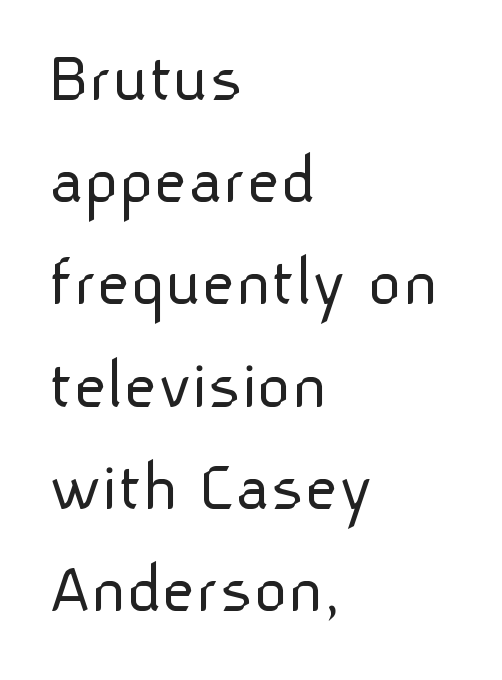
Q: Is the text bold? A: No.
Q: Is the text italic (slanted)? A: No, it is upright.
Q: Is the typeface a serif or a sans-serif typeface? A: Sans-serif.
Q: Is the text underlined? A: No.
Q: How is the paragraph aligned? A: Left-aligned.
Q: Is the spacing between letters normal or unusually wide? A: Normal.
Q: Is the spacing between lines tight, normal or loose? A: Normal.
Q: Width (condensed, normal, or wide)? A: Normal.
Q: Stroke contrast? A: Low.
Q: x-height? A: Medium.
Q: Monospaced? A: No.
